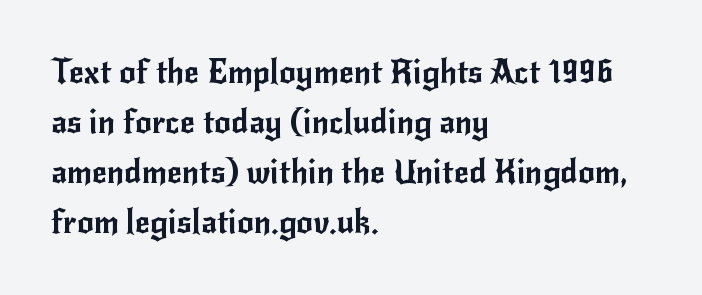
Has an underline been added? It has not. Inter-character spacing is left at the font's built-in metrics. Short and long lines alike share a common starting point at left. The rendering uses natural spacing where letterforms have individual widths.
